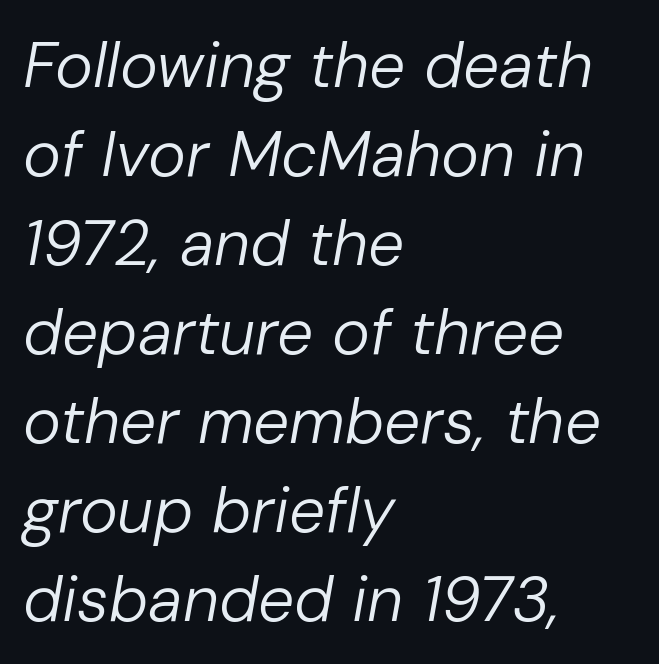
{"italic": "yes", "lean": "right", "slant_degrees": 10, "bold": "no", "weight": "regular", "width": "normal", "stroke_contrast": "low", "x_height": "medium", "monospaced": "no", "underline": "no", "align": "left", "line_spacing": "normal", "line_spacing_ratio": 1.39, "letter_spacing": "normal", "letter_spacing_em": 0.0, "glyph_px": 64}
